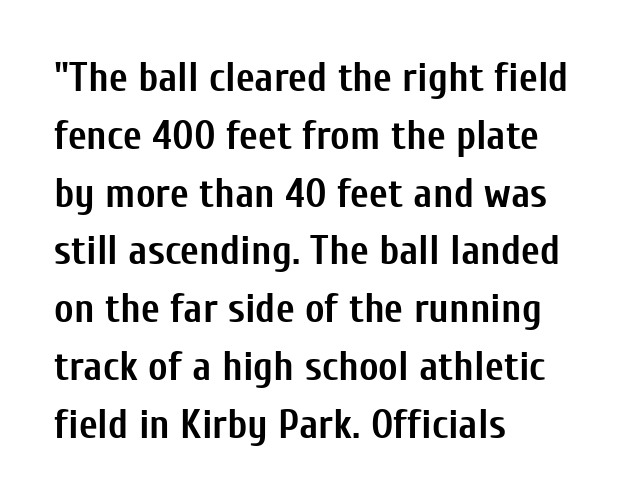
Each word holds together tightly as a unit, with standard inter-letter gaps. Where is the straight margin? On the left. The axis of the letterforms is exactly vertical. Words float on clear page, feet unadorned.
